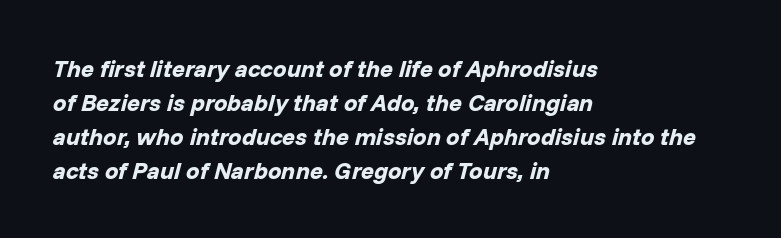
{"italic": "yes", "lean": "right", "slant_degrees": 14, "bold": "yes", "underline": "no", "align": "left", "line_spacing": "normal", "line_spacing_ratio": 1.41, "letter_spacing": "normal", "letter_spacing_em": 0.0, "glyph_px": 24}
